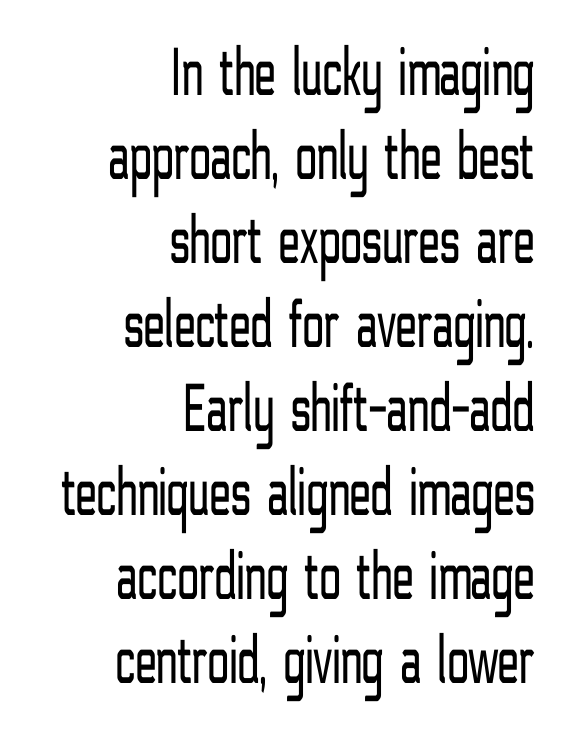
The image shows 70 px light, condensed sans-serif type, upright; set right-aligned, line spacing 1.2x, normal letter spacing, not underlined; low stroke contrast and a medium x-height.
